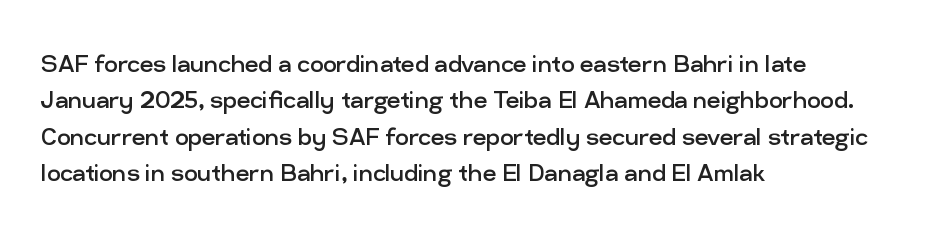
{"serif": "no", "italic": "no", "bold": "no", "weight": "regular", "width": "normal", "stroke_contrast": "low", "x_height": "medium", "monospaced": "no", "underline": "no", "align": "left", "line_spacing_ratio": 1.21, "letter_spacing": "normal", "letter_spacing_em": 0.0, "glyph_px": 30}
